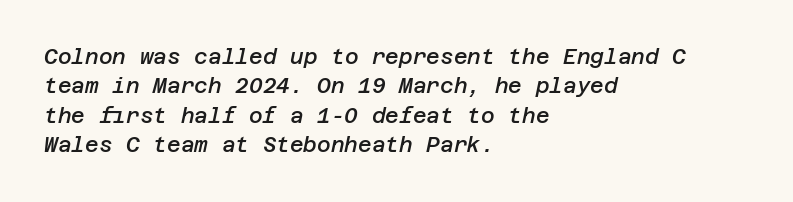
The whole block is typeset with a tilt. These lines keep a tight, regular rhythm from letter to letter. Interline gaps are of average width in this sample. The string is rendered with underlining switched off.
